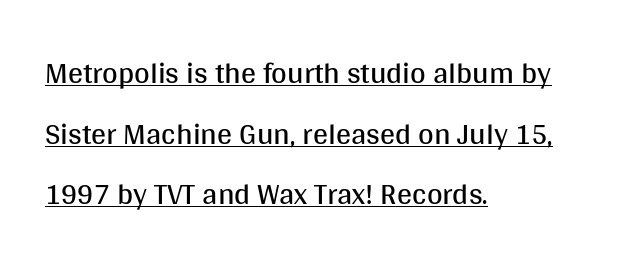
{"serif": "no", "italic": "no", "bold": "no", "weight": "regular", "width": "normal", "stroke_contrast": "medium", "x_height": "large", "monospaced": "no", "underline": "yes", "align": "left", "line_spacing": "loose", "line_spacing_ratio": 2.02, "letter_spacing": "normal", "letter_spacing_em": 0.0, "glyph_px": 30}
